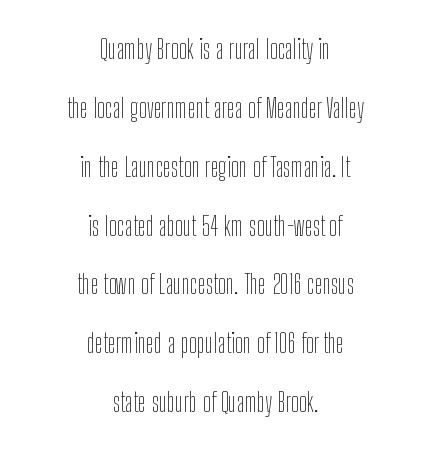
{"italic": "no", "bold": "no", "underline": "no", "align": "center", "line_spacing": "loose", "line_spacing_ratio": 2.18, "letter_spacing": "normal", "letter_spacing_em": 0.0, "glyph_px": 27}
